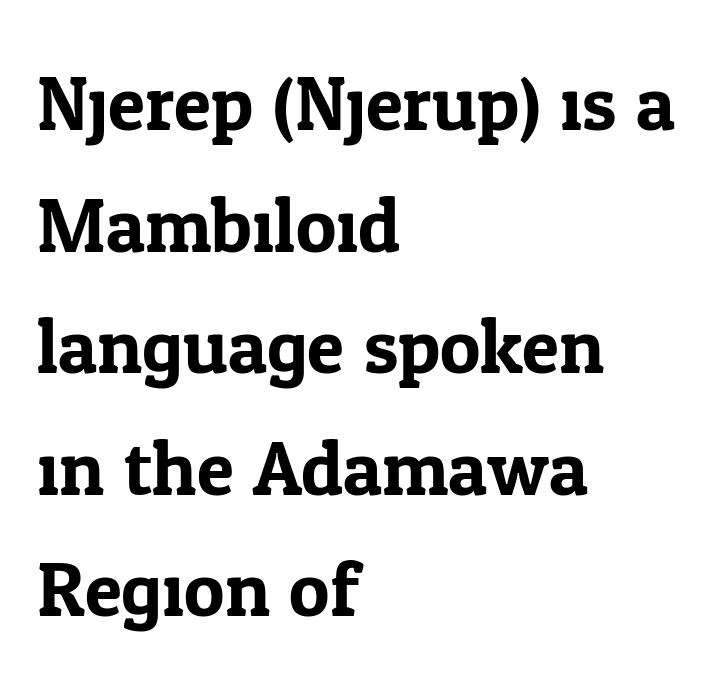
{"serif": "yes", "italic": "no", "width": "normal", "stroke_contrast": "low", "x_height": "medium", "monospaced": "no", "underline": "no", "align": "left", "line_spacing": "normal", "line_spacing_ratio": 1.6, "letter_spacing": "normal", "letter_spacing_em": 0.0, "glyph_px": 76}
